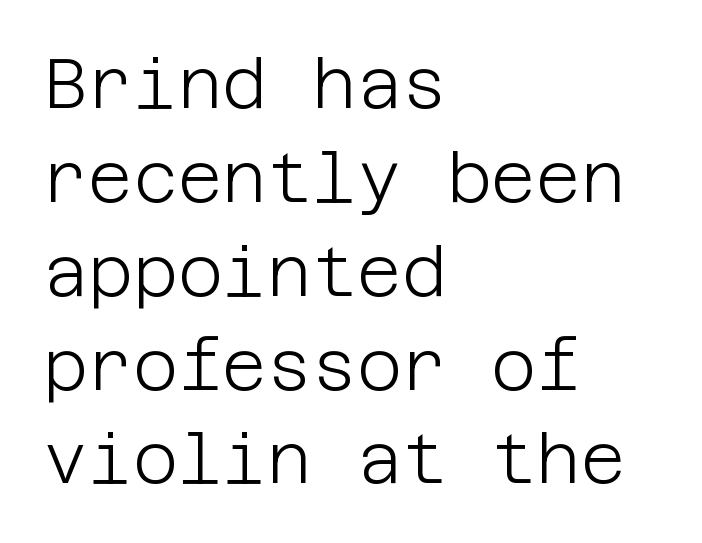
The image shows 69 px light sans-serif type, upright; set left-aligned, normal line spacing (1.36x), normal letter spacing, not underlined; low stroke contrast and a large x-height.
